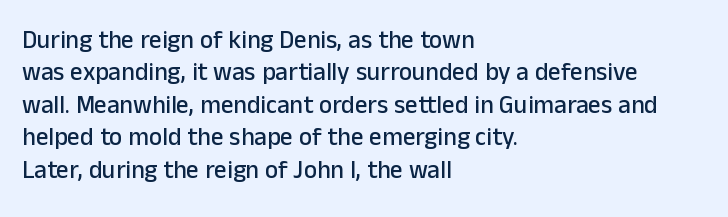
The image shows 25 px text type, upright; set left-aligned, normal line spacing (1.3x), normal letter spacing, not underlined.
